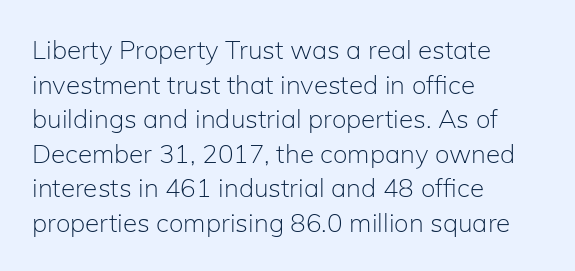
No chunkiness to these letters — they're not bold. A classic flush-left, rag-right setting is used for this passage. One glance says typical: line gaps are just what's usual. The letters sit at their default tracking, neither squeezed nor spread.
